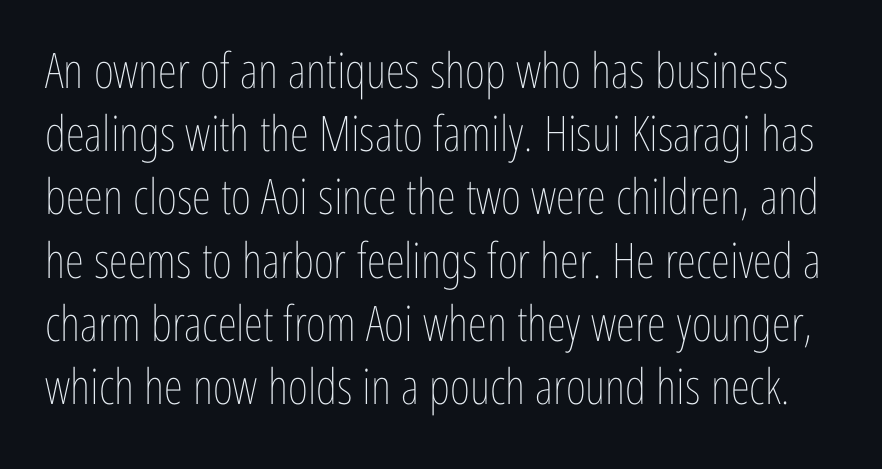
The axis of the letterforms is exactly vertical. The tracking reads as untouched default to a designer's eye. A light-to-regular cut is what we see here. The lines sit at an ordinary, default distance from one another.
